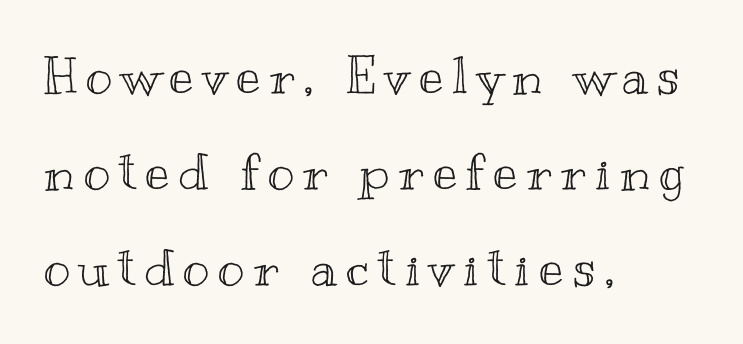
Q: Is the text italic (slanted)? A: No, it is upright.
Q: Is the text underlined? A: No.
Q: How is the paragraph aligned? A: Left-aligned.
Q: Width (condensed, normal, or wide)? A: Wide.
Q: x-height? A: Small.
Q: Monospaced? A: No.
